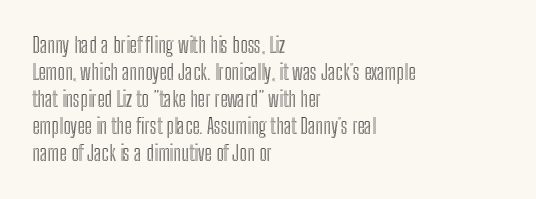
Q: Is the text italic (slanted)? A: No, it is upright.
Q: Is the text underlined? A: No.
Q: How is the paragraph aligned? A: Left-aligned.
Q: Is the spacing between letters normal or unusually wide? A: Normal.
Q: Is the spacing between lines tight, normal or loose? A: Normal.
